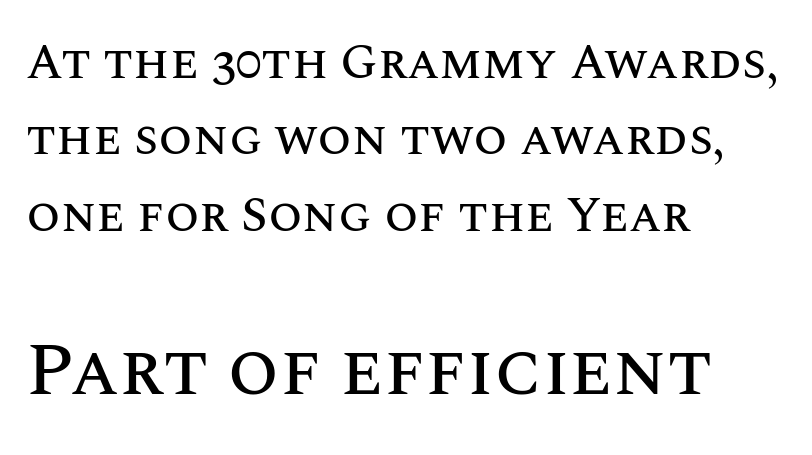
Q: Is the text italic (slanted)? A: No, it is upright.
Q: Is the text underlined? A: No.
Q: How is the paragraph aligned? A: Left-aligned.
Q: Is the spacing between letters normal or unusually wide? A: Normal.
Q: Is the spacing between lines tight, normal or loose? A: Normal.
Q: Which block of text is set in a larger size, the first (top) or the second (bottom)? A: The second (bottom) one.
Q: Width (condensed, normal, or wide)? A: Normal.
Q: Stroke contrast? A: Medium.
Q: x-height? A: Large.
Q: Monospaced? A: No.
